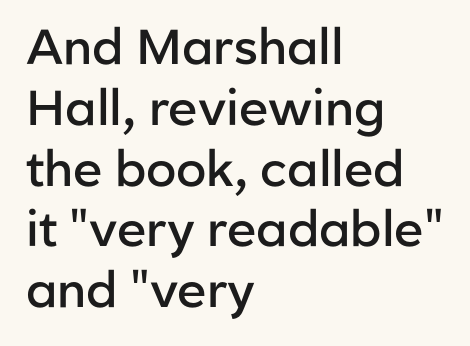
{"serif": "no", "italic": "no", "bold": "semi", "weight": "semibold", "width": "normal", "stroke_contrast": "low", "x_height": "medium", "monospaced": "no", "underline": "no", "align": "left", "line_spacing_ratio": 1.24, "letter_spacing": "normal", "letter_spacing_em": 0.0, "glyph_px": 49}
